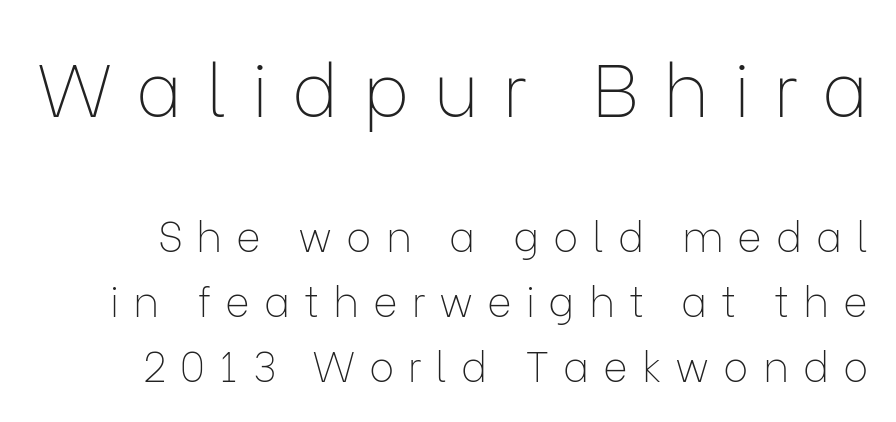
The image shows 74 px thin sans-serif type, upright; set normal line spacing (1.54x), unusually wide letter spacing (+0.33 em), not underlined; the first (top) block is 1.76x larger; low stroke contrast and a medium x-height.
